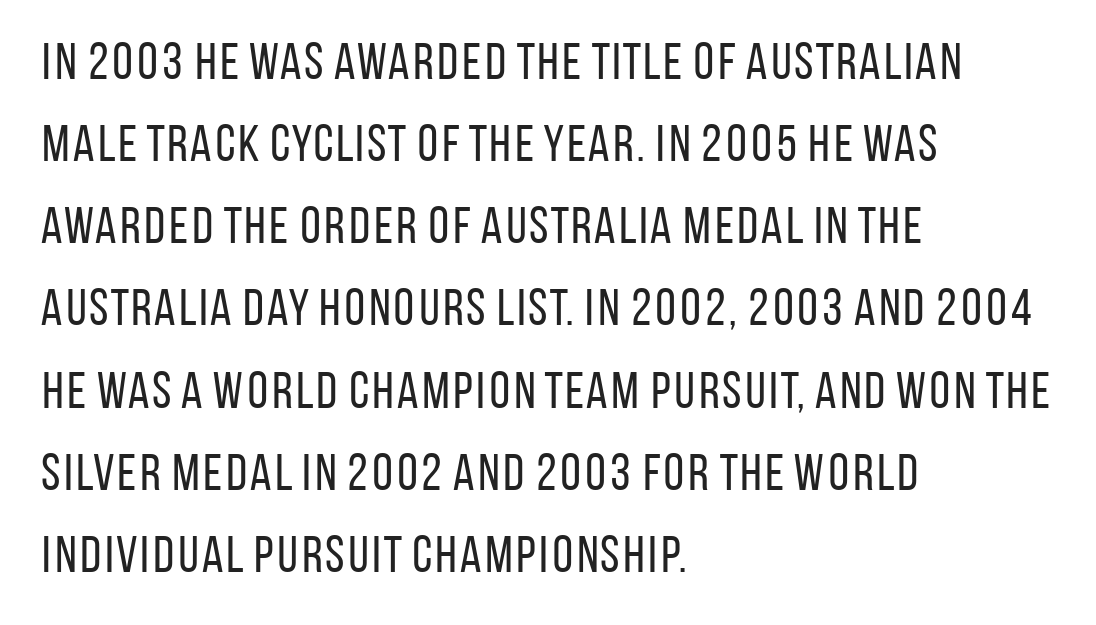
Q: Is the text bold? A: No.
Q: Is the text italic (slanted)? A: No, it is upright.
Q: Is the typeface a serif or a sans-serif typeface? A: Sans-serif.
Q: Is the text underlined? A: No.
Q: How is the paragraph aligned? A: Left-aligned.
Q: Is the spacing between letters normal or unusually wide? A: Normal.
Q: Is the spacing between lines tight, normal or loose? A: Normal.
Q: Width (condensed, normal, or wide)? A: Condensed.
Q: Stroke contrast? A: Low.
Q: x-height? A: Large.
Q: Monospaced? A: No.
